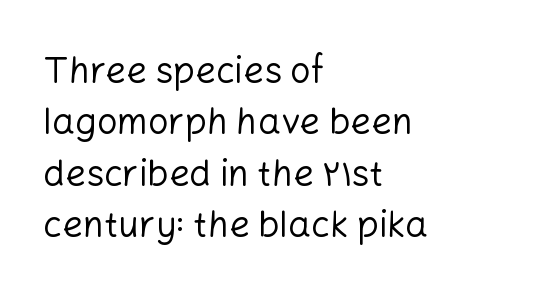
Q: Is the text bold? A: No.
Q: Is the text italic (slanted)? A: No, it is upright.
Q: Is the typeface a serif or a sans-serif typeface? A: Sans-serif.
Q: Is the text underlined? A: No.
Q: How is the paragraph aligned? A: Left-aligned.
Q: Is the spacing between letters normal or unusually wide? A: Normal.
Q: Is the spacing between lines tight, normal or loose? A: Normal.
Q: Width (condensed, normal, or wide)? A: Normal.
Q: Stroke contrast? A: Low.
Q: x-height? A: Medium.
Q: Monospaced? A: No.
